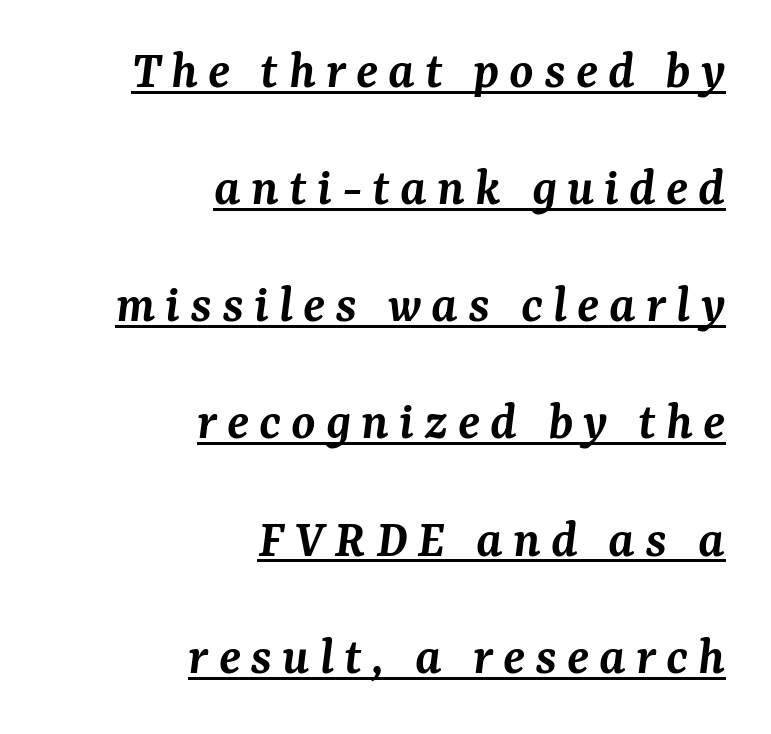
The image shows 55 px semibold serif type, italic (leaning right); set right-aligned, loose line spacing (2.13x), underlined; medium stroke contrast and a medium x-height.
